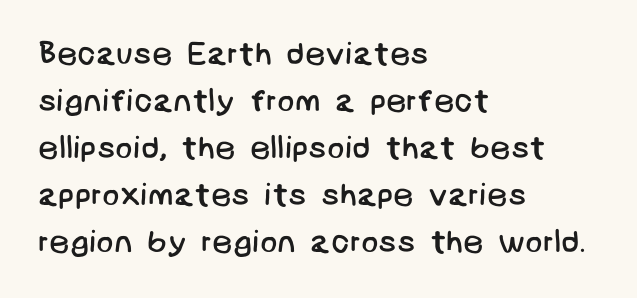
Q: Is the text bold? A: No.
Q: Is the typeface a serif or a sans-serif typeface? A: Sans-serif.
Q: Is the text underlined? A: No.
Q: How is the paragraph aligned? A: Left-aligned.
Q: Is the spacing between letters normal or unusually wide? A: Normal.
Q: Is the spacing between lines tight, normal or loose? A: Normal.
Q: Width (condensed, normal, or wide)? A: Normal.
Q: Stroke contrast? A: Low.
Q: x-height? A: Large.
